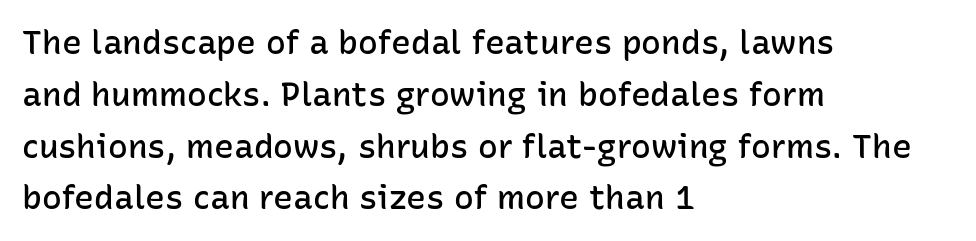
Q: Is the text bold? A: Semi-bold.
Q: Is the text italic (slanted)? A: No, it is upright.
Q: Is the typeface a serif or a sans-serif typeface? A: Sans-serif.
Q: Is the text underlined? A: No.
Q: How is the paragraph aligned? A: Left-aligned.
Q: Is the spacing between letters normal or unusually wide? A: Normal.
Q: Is the spacing between lines tight, normal or loose? A: Normal.
Q: Width (condensed, normal, or wide)? A: Normal.
Q: Stroke contrast? A: Low.
Q: x-height? A: Medium.
Q: Monospaced? A: No.
